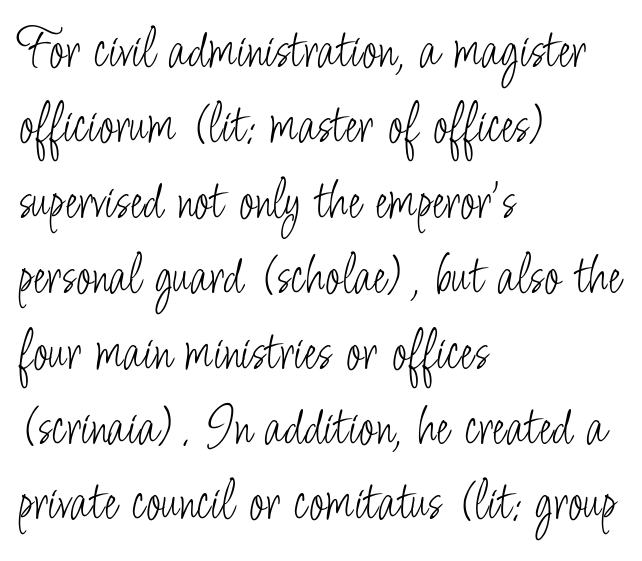
The image shows 58 px light, condensed sans-serif type; set left-aligned, normal line spacing (1.3x), normal letter spacing, not underlined; low stroke contrast and a small x-height.
